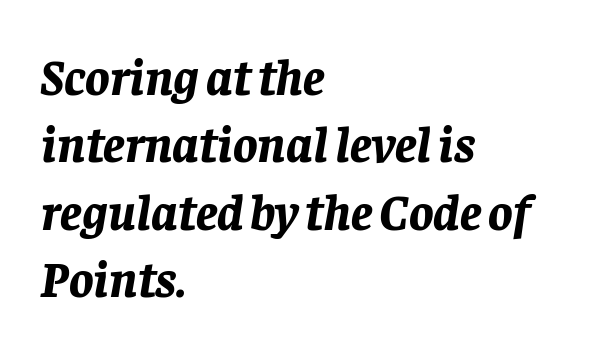
The glyphs look as if they've been sheared to an angle. The vertical gap from one line to the next is medium. Short and long lines alike share a common starting point at left. The baseline area is clear. The passage shown is typed in a proportional face where columns would drift. Emphasis by weight is at full strength: bold.
